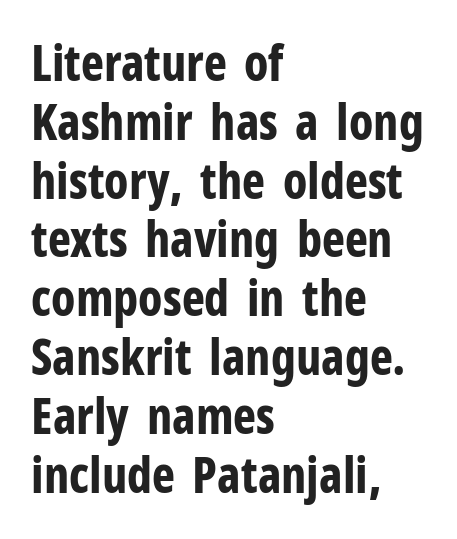
Q: Is the text bold? A: Yes.
Q: Is the text italic (slanted)? A: No, it is upright.
Q: Is the typeface a serif or a sans-serif typeface? A: Sans-serif.
Q: Is the text underlined? A: No.
Q: How is the paragraph aligned? A: Left-aligned.
Q: Is the spacing between letters normal or unusually wide? A: Normal.
Q: Width (condensed, normal, or wide)? A: Condensed.
Q: Stroke contrast? A: Low.
Q: x-height? A: Medium.
Q: Monospaced? A: No.
